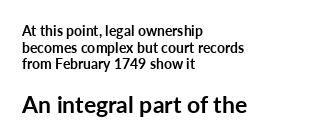
Q: Is the text bold? A: Yes.
Q: Is the text italic (slanted)? A: No, it is upright.
Q: Is the text underlined? A: No.
Q: How is the paragraph aligned? A: Left-aligned.
Q: Is the spacing between letters normal or unusually wide? A: Normal.
Q: Which block of text is set in a larger size, the first (top) or the second (bottom)? A: The second (bottom) one.
